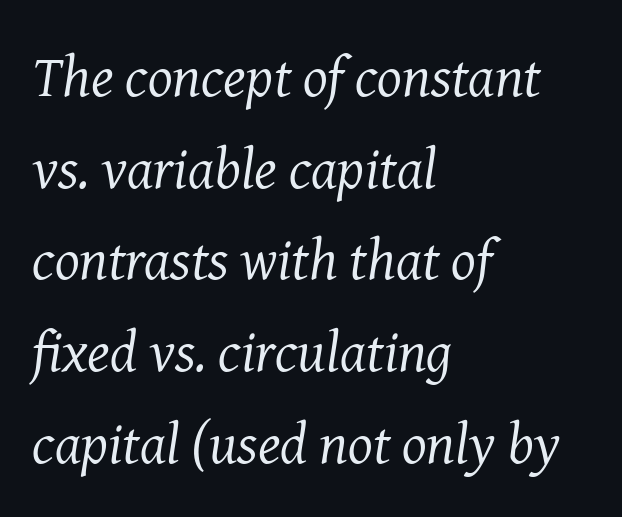
Style check: oblique. Does the copy run flush right? No — it runs flush left. The type is set solid horizontally, with unmodified tracking. Nobody drew a line under any word here. These lines are composed in type with serifs. Character widths vary here, with narrow letters taking less room than wide ones.
